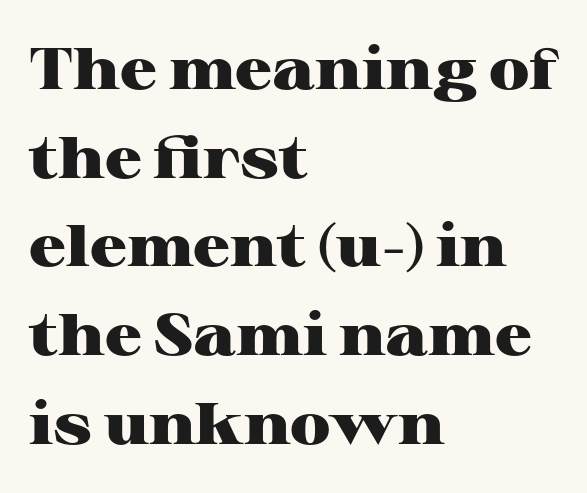
{"serif": "yes", "italic": "no", "bold": "yes", "weight": "heavy", "width": "wide", "stroke_contrast": "high", "x_height": "medium", "monospaced": "no", "underline": "no", "align": "left", "line_spacing": "normal", "line_spacing_ratio": 1.53, "letter_spacing": "normal", "letter_spacing_em": 0.0, "glyph_px": 58}
